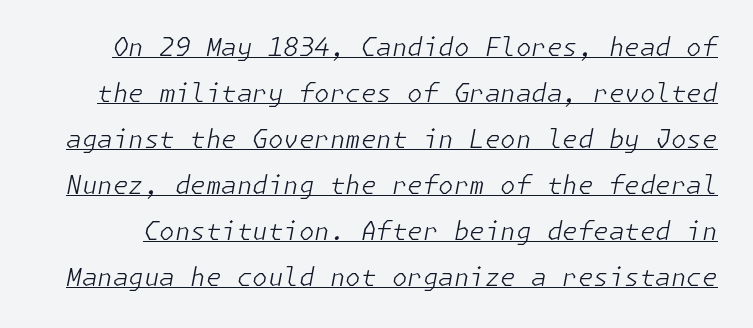
{"italic": "yes", "lean": "right", "slant_degrees": 11, "bold": "no", "underline": "yes", "line_spacing_ratio": 1.84, "letter_spacing": "normal", "letter_spacing_em": 0.0, "glyph_px": 25}
